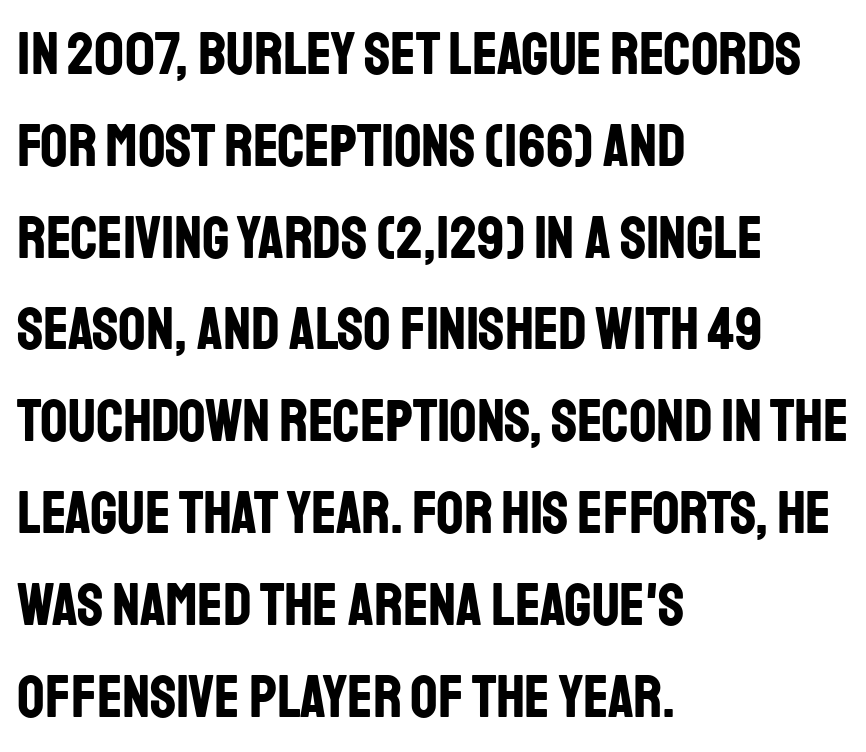
The rendering uses a moderate line-height, typical for paragraphs. These lines were composed using upright roman letters. Tracking here is standard; glyphs follow each other at the usual distance. The paragraph has a hard left edge and a soft right edge. Note: no serifs on the glyphs. The space directly below the letters is spotless.
